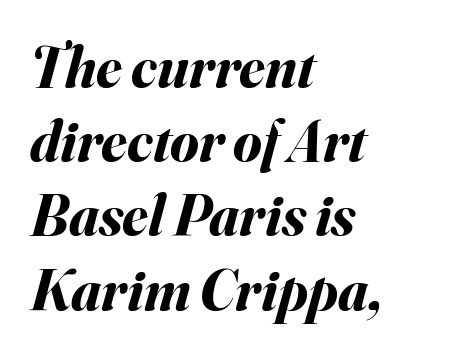
{"italic": "yes", "lean": "right", "slant_degrees": 16, "bold": "yes", "weight": "bold", "width": "normal", "stroke_contrast": "medium", "x_height": "small", "monospaced": "no", "underline": "no", "align": "left", "line_spacing": "normal", "line_spacing_ratio": 1.28, "letter_spacing": "normal", "letter_spacing_em": 0.0, "glyph_px": 58}
